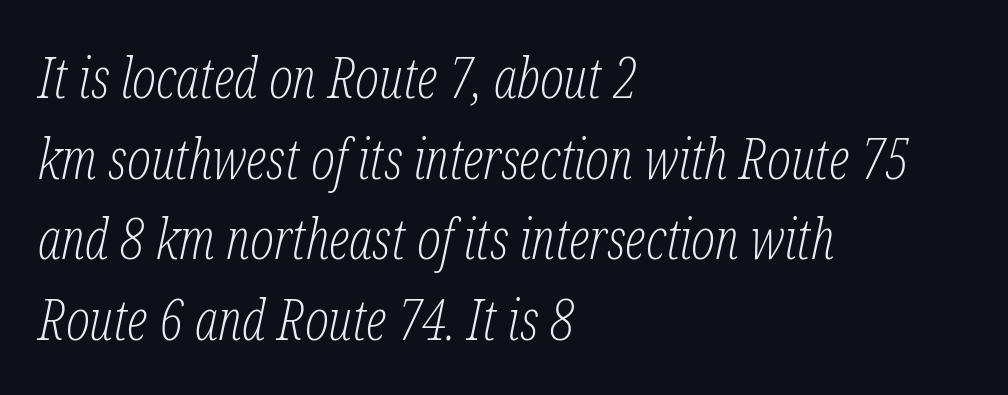
Q: Is the text bold? A: No.
Q: Is the text italic (slanted)? A: Yes, it leans right by about 12 degrees.
Q: Is the typeface a serif or a sans-serif typeface? A: Serif.
Q: Is the text underlined? A: No.
Q: How is the paragraph aligned? A: Left-aligned.
Q: Is the spacing between letters normal or unusually wide? A: Normal.
Q: Is the spacing between lines tight, normal or loose? A: Normal.
Q: Width (condensed, normal, or wide)? A: Condensed.
Q: Stroke contrast? A: Low.
Q: x-height? A: Medium.
Q: Monospaced? A: No.
